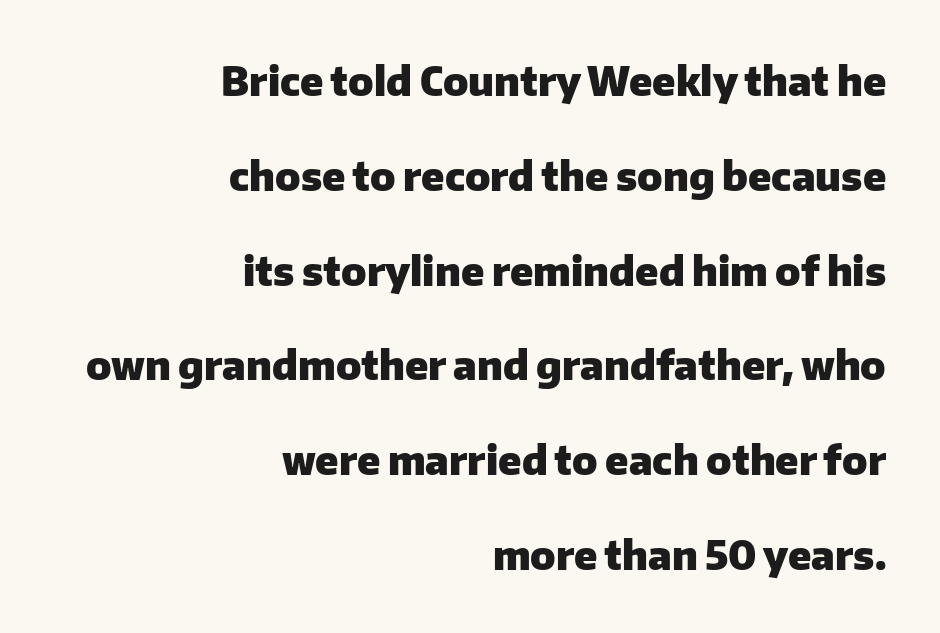
{"serif": "no", "italic": "no", "bold": "yes", "weight": "heavy", "width": "normal", "stroke_contrast": "low", "x_height": "medium", "monospaced": "no", "underline": "no", "align": "right", "line_spacing": "loose", "line_spacing_ratio": 2.37, "letter_spacing": "normal", "letter_spacing_em": 0.0, "glyph_px": 40}
